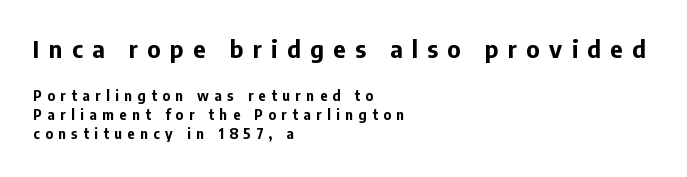
The image shows 24 px bold type, upright; set left-aligned, normal line spacing (1.39x), unusually wide letter spacing (+0.39 em), not underlined; the first (top) block is 1.71x larger.
